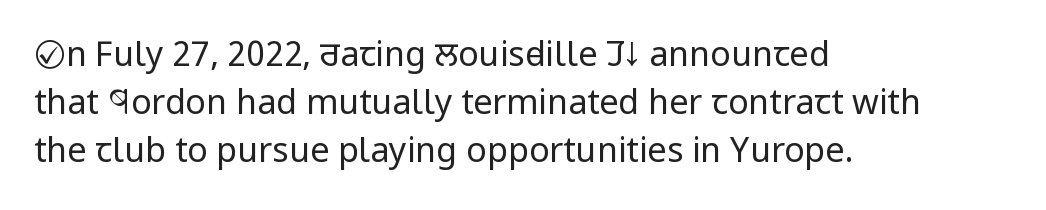
Q: Is the text bold? A: No.
Q: Is the text italic (slanted)? A: No, it is upright.
Q: Is the typeface a serif or a sans-serif typeface? A: Sans-serif.
Q: Is the text underlined? A: No.
Q: How is the paragraph aligned? A: Left-aligned.
Q: Is the spacing between letters normal or unusually wide? A: Normal.
Q: Is the spacing between lines tight, normal or loose? A: Normal.
Q: Width (condensed, normal, or wide)? A: Condensed.
Q: Stroke contrast? A: Low.
Q: x-height? A: Large.
Q: Monospaced? A: No.
